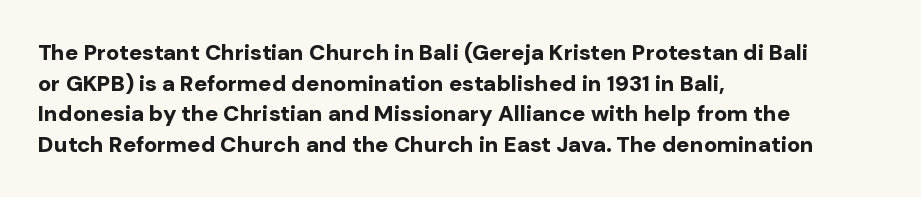
The image shows 22 px bold type, upright; set left-aligned, normal line spacing (1.39x), normal letter spacing, not underlined.
